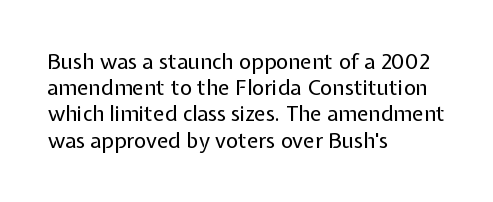
Q: Is the text bold? A: No.
Q: Is the text italic (slanted)? A: No, it is upright.
Q: Is the text underlined? A: No.
Q: How is the paragraph aligned? A: Left-aligned.
Q: Is the spacing between letters normal or unusually wide? A: Normal.
Q: Is the spacing between lines tight, normal or loose? A: Normal.
